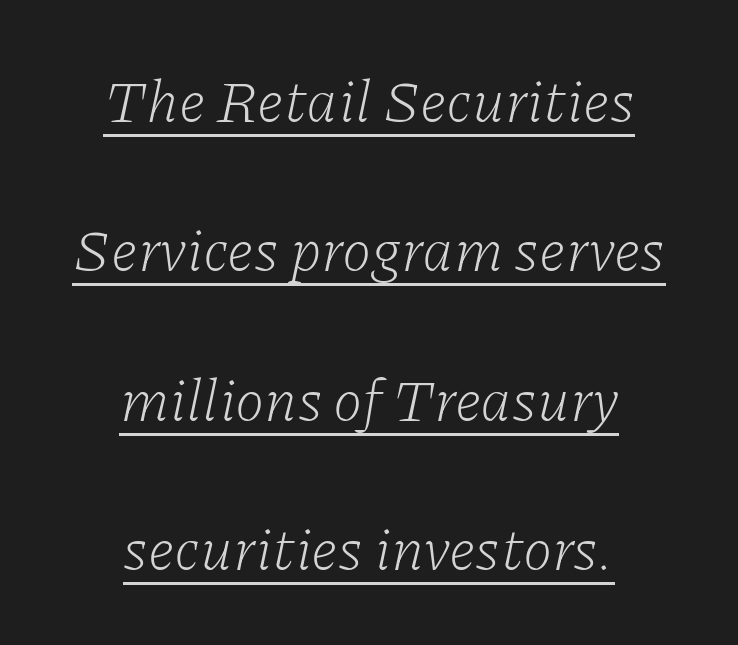
Q: Is the text bold? A: No.
Q: Is the text italic (slanted)? A: Yes, it leans right by about 11 degrees.
Q: Is the typeface a serif or a sans-serif typeface? A: Serif.
Q: Is the text underlined? A: Yes.
Q: How is the paragraph aligned? A: Centered.
Q: Is the spacing between letters normal or unusually wide? A: Normal.
Q: Is the spacing between lines tight, normal or loose? A: Loose.
Q: Width (condensed, normal, or wide)? A: Normal.
Q: Stroke contrast? A: Low.
Q: x-height? A: Medium.
Q: Monospaced? A: No.
